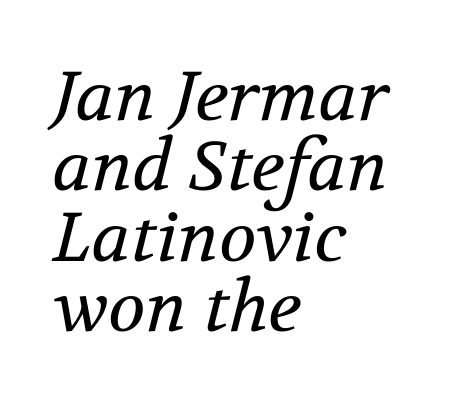
The image shows 69 px regular-weight serif type, italic (leaning right); set left-aligned, tight line spacing (1.02x), normal letter spacing, not underlined; medium stroke contrast and a medium x-height.
